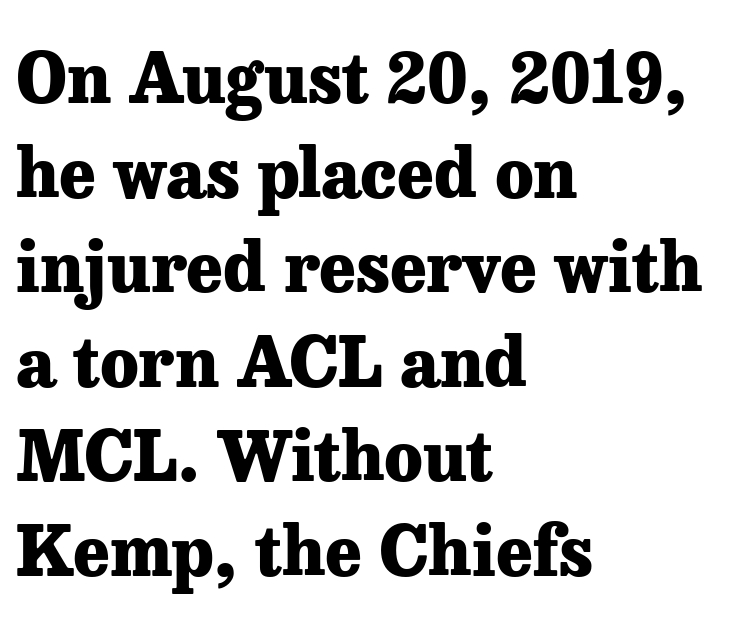
Q: Is the text bold? A: Yes.
Q: Is the text italic (slanted)? A: No, it is upright.
Q: Is the typeface a serif or a sans-serif typeface? A: Serif.
Q: Is the text underlined? A: No.
Q: How is the paragraph aligned? A: Left-aligned.
Q: Is the spacing between letters normal or unusually wide? A: Normal.
Q: Is the spacing between lines tight, normal or loose? A: Normal.
Q: Width (condensed, normal, or wide)? A: Normal.
Q: Stroke contrast? A: Low.
Q: x-height? A: Medium.
Q: Monospaced? A: No.
